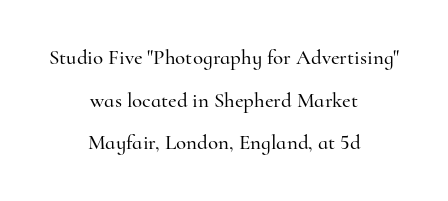
{"italic": "no", "underline": "no", "align": "center", "line_spacing": "loose", "line_spacing_ratio": 2.03, "letter_spacing": "normal", "letter_spacing_em": 0.0, "glyph_px": 21}
